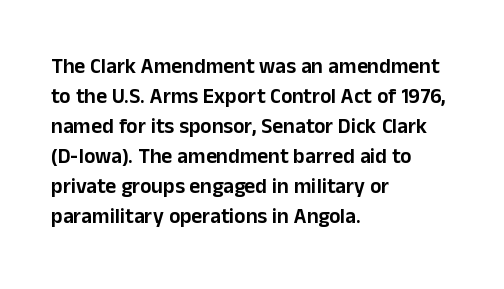
The image shows 21 px text type, upright; set left-aligned, normal line spacing (1.43x), normal letter spacing, not underlined.
